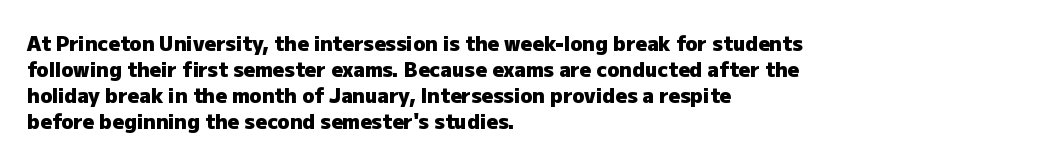
The image shows 20 px bold type, upright; set left-aligned, normal line spacing (1.3x), normal letter spacing, not underlined.
